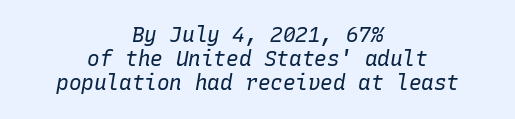
{"italic": "yes", "lean": "right", "slant_degrees": 10, "bold": "no", "underline": "no", "align": "center", "line_spacing": "tight", "line_spacing_ratio": 1.15, "letter_spacing": "normal", "letter_spacing_em": 0.0, "glyph_px": 21}
